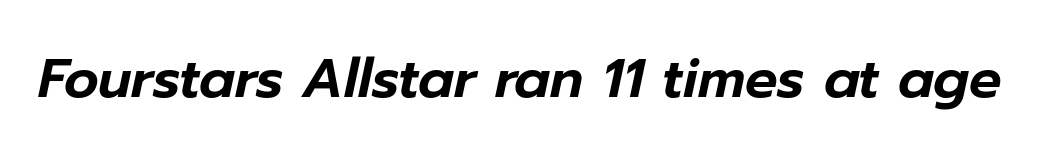
{"italic": "yes", "lean": "right", "slant_degrees": 12, "width": "normal", "stroke_contrast": "low", "x_height": "medium", "monospaced": "no", "underline": "no", "letter_spacing": "normal", "letter_spacing_em": 0.0, "glyph_px": 54}
